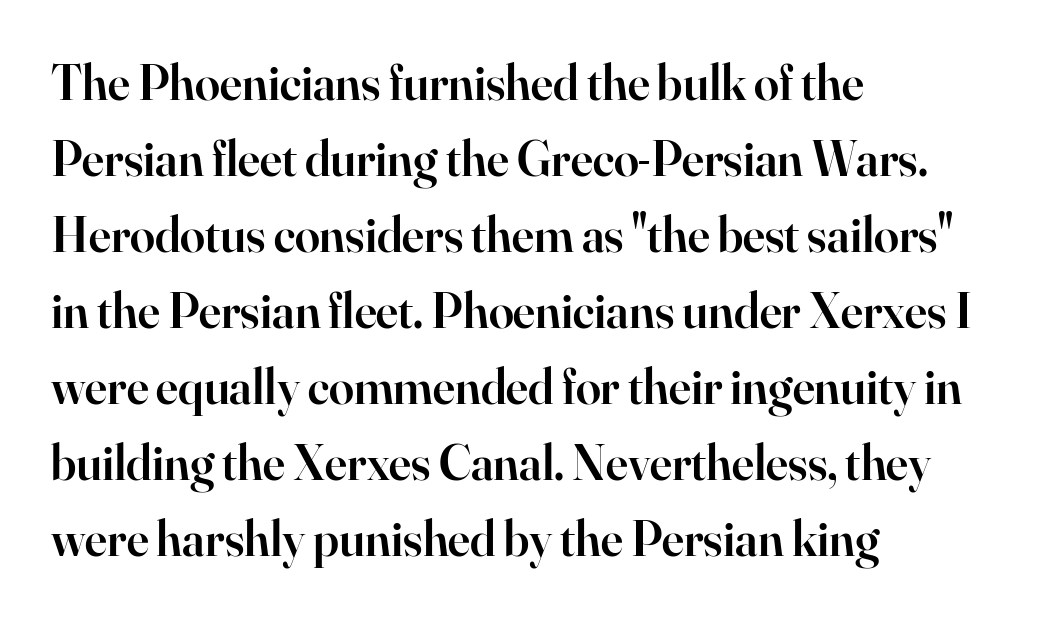
Q: Is the text bold? A: Semi-bold.
Q: Is the text italic (slanted)? A: No, it is upright.
Q: Is the typeface a serif or a sans-serif typeface? A: Serif.
Q: Is the text underlined? A: No.
Q: How is the paragraph aligned? A: Left-aligned.
Q: Is the spacing between letters normal or unusually wide? A: Normal.
Q: Is the spacing between lines tight, normal or loose? A: Normal.
Q: Width (condensed, normal, or wide)? A: Normal.
Q: Stroke contrast? A: High.
Q: x-height? A: Small.
Q: Monospaced? A: No.
